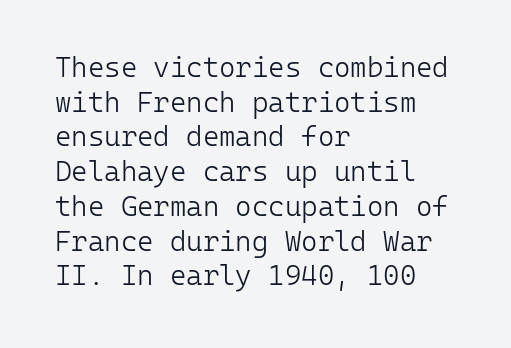
Q: Is the text bold? A: No.
Q: Is the text italic (slanted)? A: No, it is upright.
Q: Is the typeface a serif or a sans-serif typeface? A: Sans-serif.
Q: Is the text underlined? A: No.
Q: How is the paragraph aligned? A: Left-aligned.
Q: Is the spacing between letters normal or unusually wide? A: Normal.
Q: Width (condensed, normal, or wide)? A: Normal.
Q: Stroke contrast? A: Low.
Q: x-height? A: Medium.
Q: Monospaced? A: Yes.
